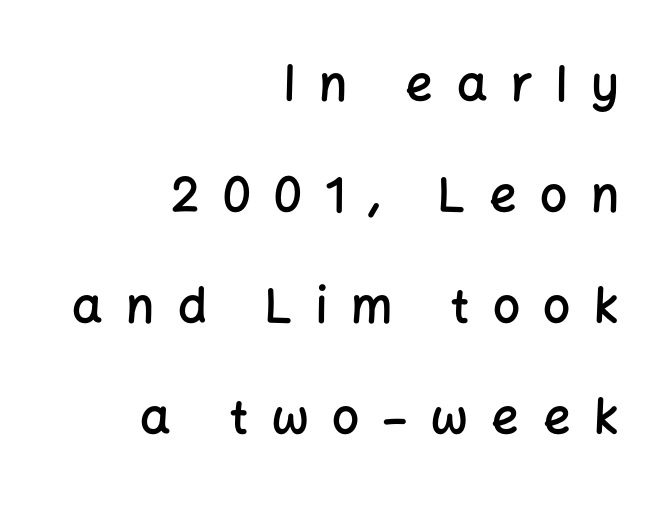
Posture: upright roman. The line texture is sparse and dotted thanks to wide tracking. The letters are semibold — heavier than regular but short of a full bold. Proportional: the letters do not fall into vertical columns.
